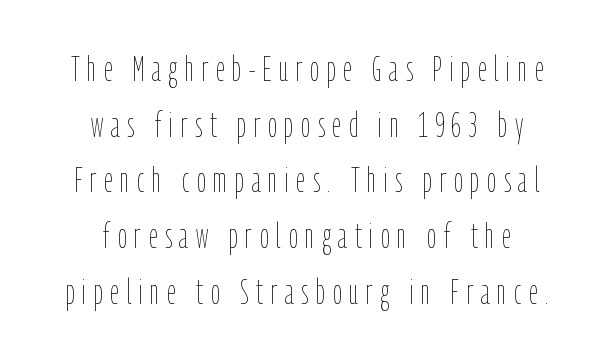
The image shows 35 px thin, condensed type, upright; set centered, normal line spacing (1.59x), unusually wide letter spacing (+0.22 em), not underlined; low stroke contrast and a medium x-height.
